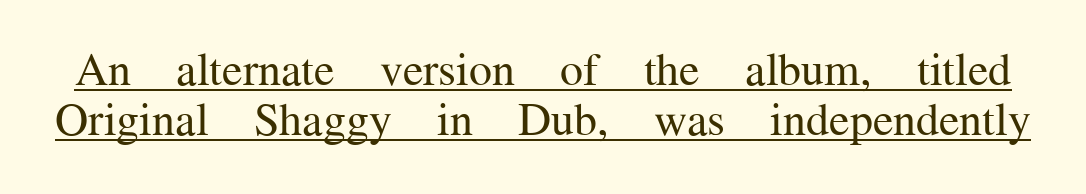
The image shows 46 px regular-weight serif type, upright; set tight line spacing (1.09x), normal letter spacing, underlined; medium stroke contrast and a medium x-height.
